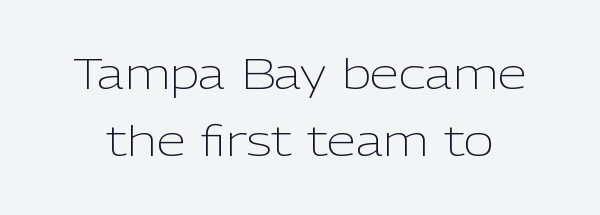
{"serif": "no", "italic": "no", "bold": "no", "weight": "light", "width": "normal", "stroke_contrast": "low", "x_height": "medium", "monospaced": "no", "underline": "no", "line_spacing": "normal", "line_spacing_ratio": 1.6, "letter_spacing": "normal", "letter_spacing_em": 0.0, "glyph_px": 42}
